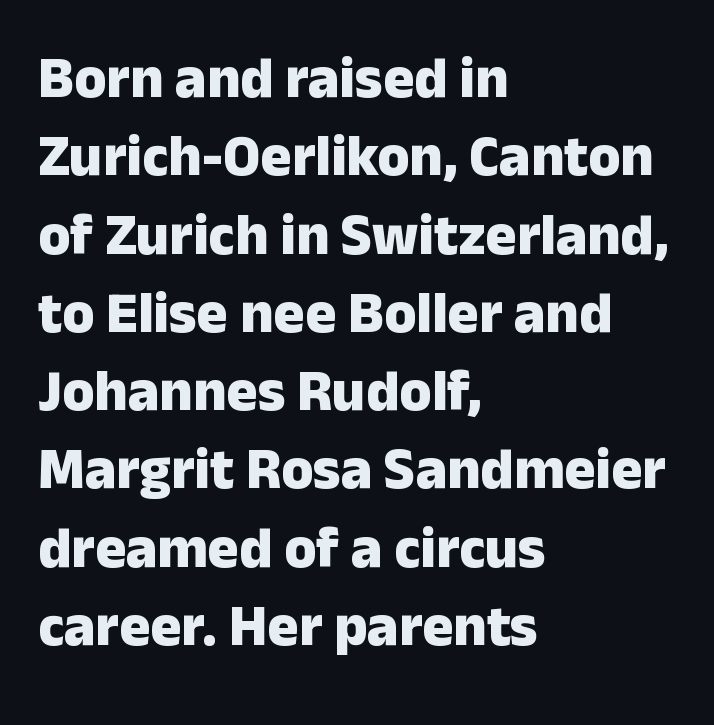
The passage shown is emphatically bold. The lettering holds an erect, upright posture throughout. Each row of text sits above clean, open space. The face used here is proportionally spaced, like ordinary book or web type. The leading is moderate, giving the passage an even texture. Short note: letters normally spaced.
